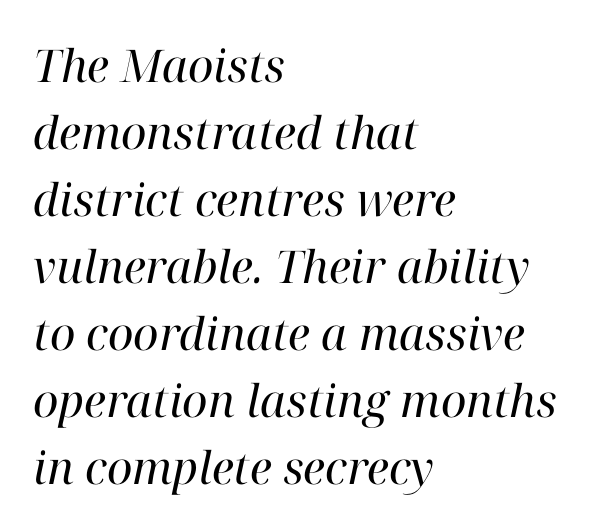
Stroke terminals: seriffed. Leading: standard. Each row of text sits above clean, open space. The passage shown leans; its letterforms are oblique. No extra tracking has been applied to these lines.
